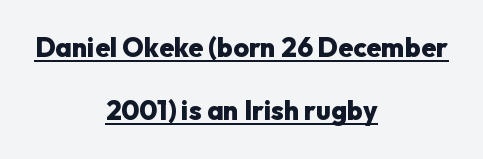
Q: Is the text bold? A: Yes.
Q: Is the text italic (slanted)? A: No, it is upright.
Q: Is the text underlined? A: Yes.
Q: How is the paragraph aligned? A: Centered.
Q: Is the spacing between letters normal or unusually wide? A: Normal.
Q: Is the spacing between lines tight, normal or loose? A: Loose.
